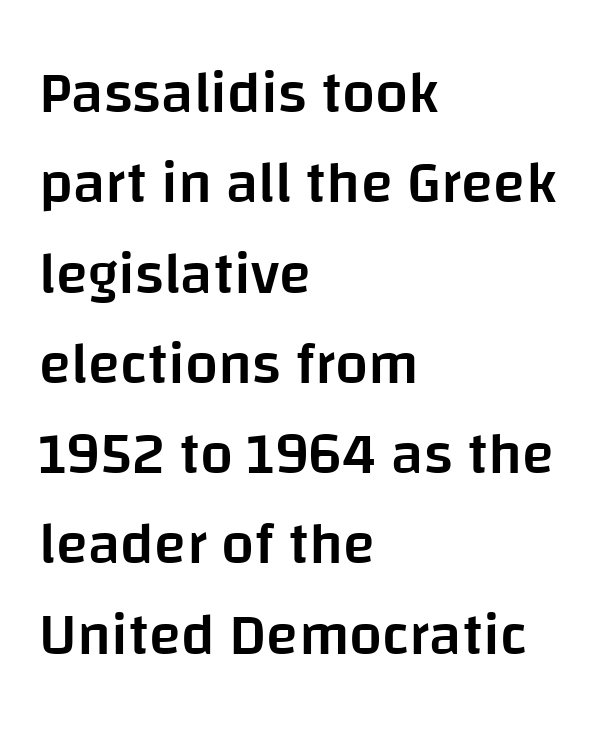
The image shows 59 px semibold sans-serif type, upright; set left-aligned, normal line spacing (1.53x), normal letter spacing, not underlined; low stroke contrast and a large x-height.
